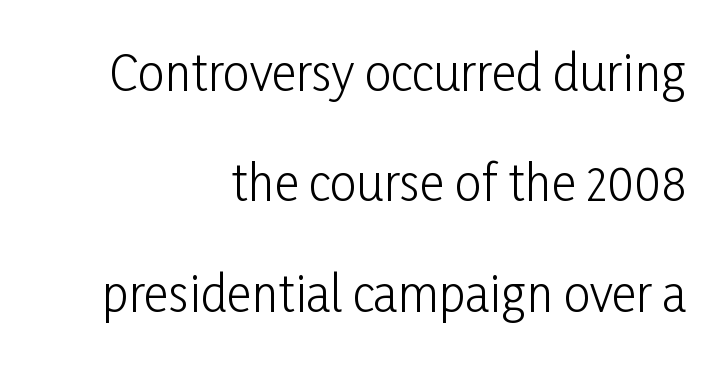
Q: Is the text bold? A: No.
Q: Is the text italic (slanted)? A: No, it is upright.
Q: Is the typeface a serif or a sans-serif typeface? A: Sans-serif.
Q: Is the text underlined? A: No.
Q: How is the paragraph aligned? A: Right-aligned.
Q: Is the spacing between letters normal or unusually wide? A: Normal.
Q: Is the spacing between lines tight, normal or loose? A: Loose.
Q: Width (condensed, normal, or wide)? A: Condensed.
Q: Stroke contrast? A: Low.
Q: x-height? A: Medium.
Q: Monospaced? A: No.
